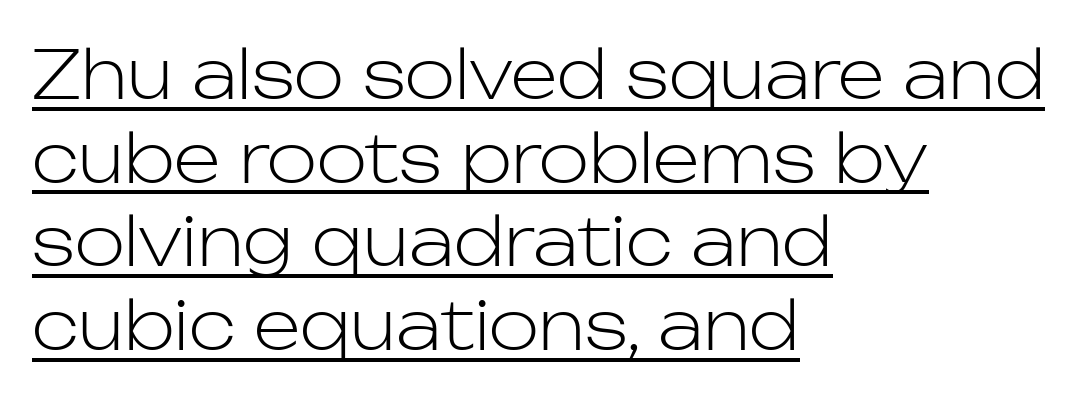
Q: Is the text bold? A: No.
Q: Is the text italic (slanted)? A: No, it is upright.
Q: Is the typeface a serif or a sans-serif typeface? A: Sans-serif.
Q: Is the text underlined? A: Yes.
Q: How is the paragraph aligned? A: Left-aligned.
Q: Is the spacing between letters normal or unusually wide? A: Normal.
Q: Is the spacing between lines tight, normal or loose? A: Normal.
Q: Width (condensed, normal, or wide)? A: Normal.
Q: Stroke contrast? A: Low.
Q: x-height? A: Medium.
Q: Monospaced? A: No.
